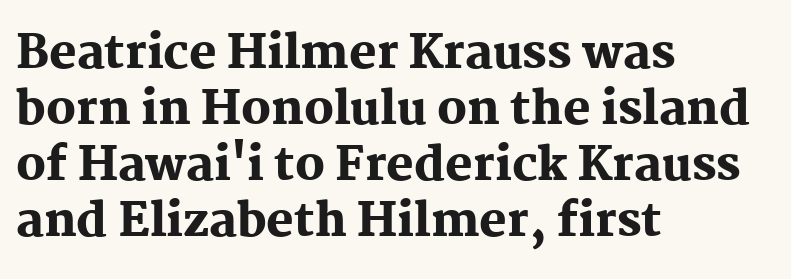
Q: Is the text bold? A: Yes.
Q: Is the text italic (slanted)? A: No, it is upright.
Q: Is the typeface a serif or a sans-serif typeface? A: Serif.
Q: Is the text underlined? A: No.
Q: How is the paragraph aligned? A: Left-aligned.
Q: Is the spacing between letters normal or unusually wide? A: Normal.
Q: Width (condensed, normal, or wide)? A: Normal.
Q: Stroke contrast? A: Medium.
Q: x-height? A: Medium.
Q: Monospaced? A: No.
